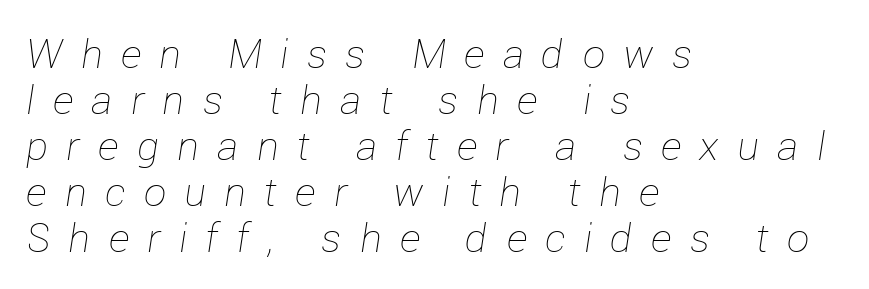
The image shows 40 px thin type, italic (leaning right); set left-aligned, tight line spacing (1.15x), unusually wide letter spacing (+0.46 em), not underlined; low stroke contrast and a medium x-height.
